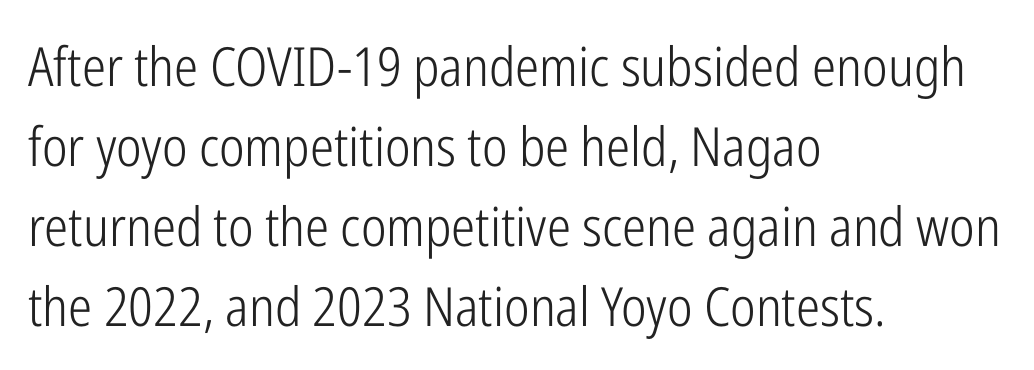
{"serif": "no", "italic": "no", "bold": "no", "weight": "light", "width": "condensed", "stroke_contrast": "low", "x_height": "medium", "monospaced": "no", "underline": "no", "align": "left", "line_spacing": "normal", "line_spacing_ratio": 1.48, "letter_spacing": "normal", "letter_spacing_em": 0.0, "glyph_px": 54}
